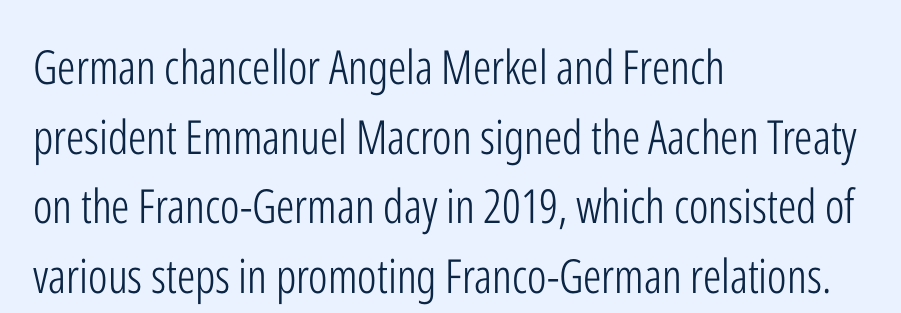
Q: Is the text bold? A: No.
Q: Is the text italic (slanted)? A: No, it is upright.
Q: Is the typeface a serif or a sans-serif typeface? A: Sans-serif.
Q: Is the text underlined? A: No.
Q: How is the paragraph aligned? A: Left-aligned.
Q: Is the spacing between letters normal or unusually wide? A: Normal.
Q: Is the spacing between lines tight, normal or loose? A: Normal.
Q: Width (condensed, normal, or wide)? A: Condensed.
Q: Stroke contrast? A: Low.
Q: x-height? A: Medium.
Q: Monospaced? A: No.
